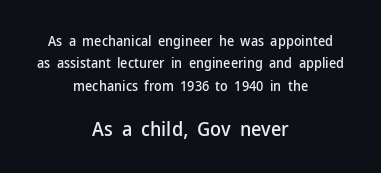
The image shows 20 px text type, upright; set centered, normal line spacing (1.59x), normal letter spacing, not underlined; the second (bottom) block is 1.43x larger.
